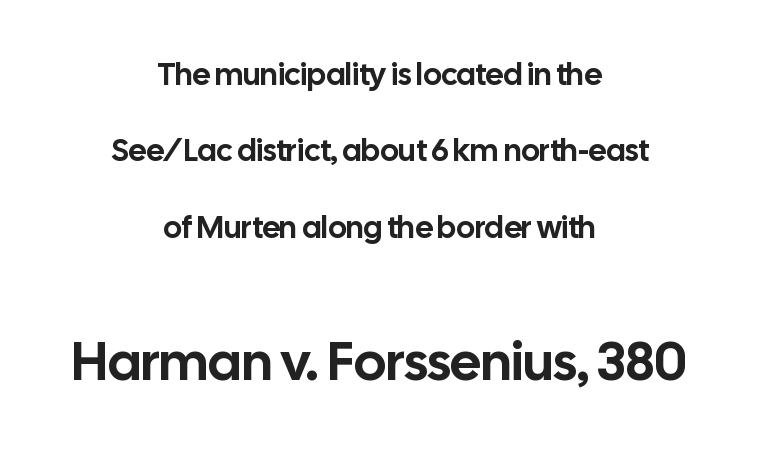
The image shows 54 px sans-serif type, upright; set centered, loose line spacing (2.46x), normal letter spacing, not underlined; the second (bottom) block is 1.74x larger; low stroke contrast and a medium x-height.
